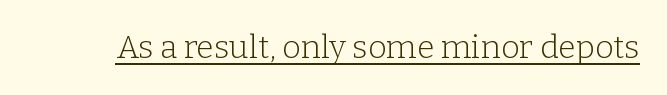
Tracking here is standard; glyphs follow each other at the usual distance. Tall strokes in this sample are plumb rather than angled. This sample has the flowing, uneven cadence of proportional lettering. This is underlined copy, the kind a proofreader might mark for attention. Letters have the restrained weight of plain body copy at most.
